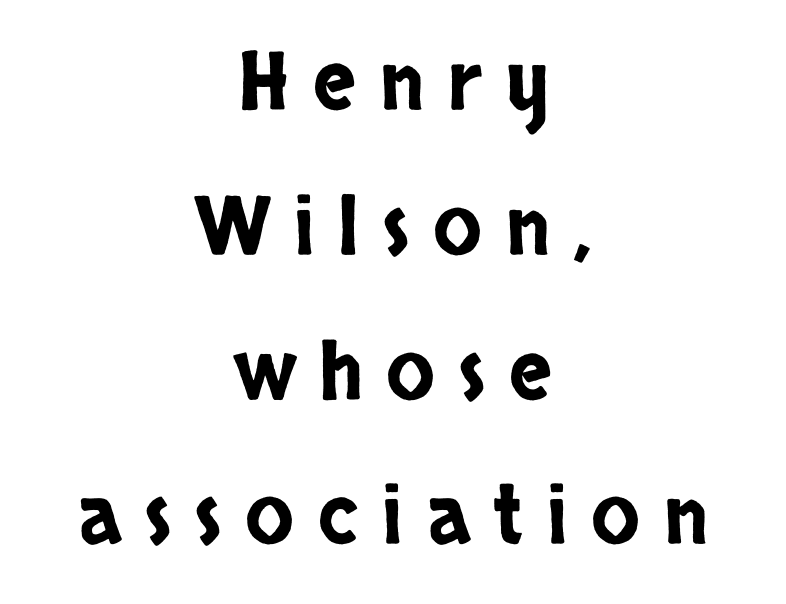
This is roman type, the default non-slanted kind. Words float on clear page, feet unadorned. Visually the block forms a symmetrical silhouette, jagged on both flanks. This sample has the flowing, uneven cadence of proportional lettering. Does extra space separate the letters? Yes, quite a lot of it.
